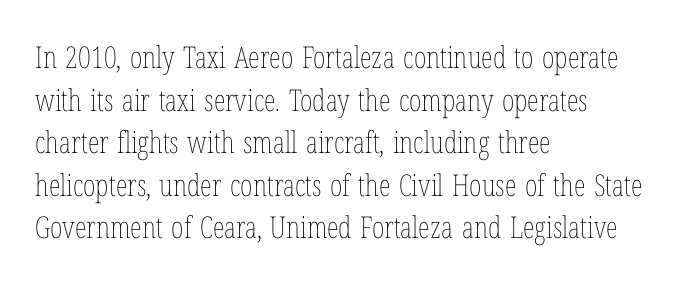
The image shows 30 px thin, condensed type, upright; set left-aligned, normal line spacing (1.42x), normal letter spacing, not underlined; low stroke contrast and a medium x-height.
